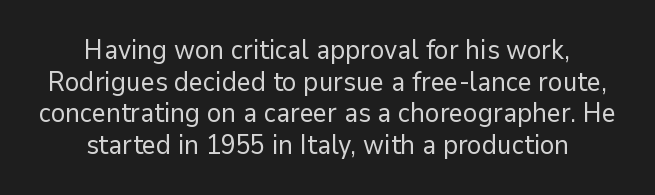
Q: Is the text bold? A: No.
Q: Is the text italic (slanted)? A: No, it is upright.
Q: Is the text underlined? A: No.
Q: How is the paragraph aligned? A: Centered.
Q: Is the spacing between letters normal or unusually wide? A: Normal.
